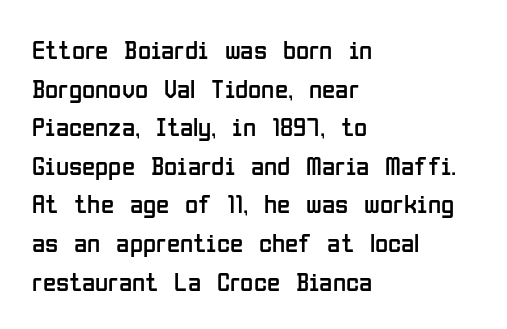
The image shows 27 px text type, upright; set left-aligned, normal line spacing (1.43x), normal letter spacing, not underlined.
